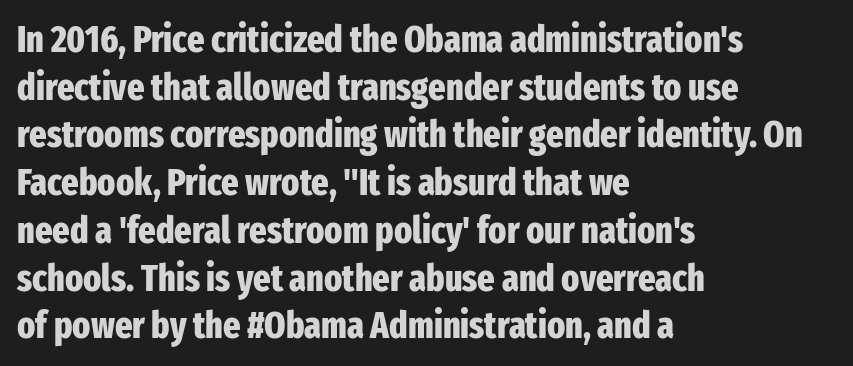
The zone under the glyphs is completely vacant. Is this a sans? Yes — the strokes have no serifs. Character widths vary here, with narrow letters taking less room than wide ones. This is roman type, the default non-slanted kind. Leading: standard.
